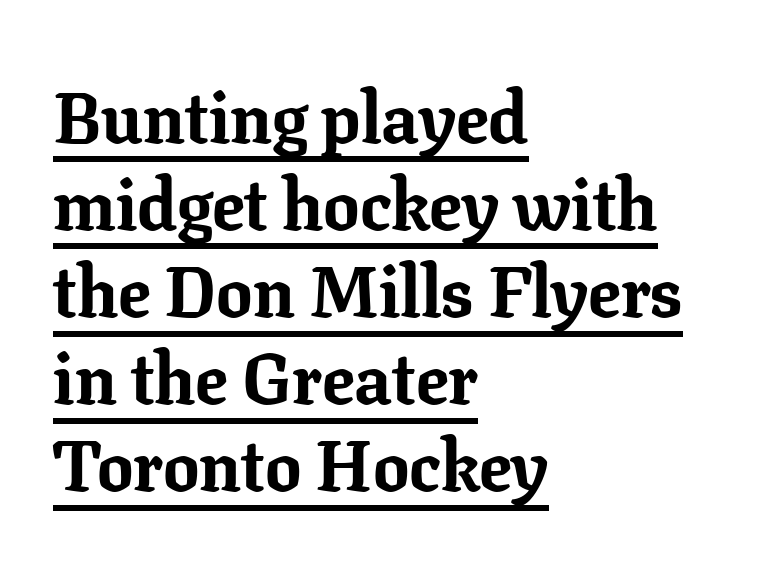
The image shows 72 px bold serif type, upright; set left-aligned, line spacing 1.21x, normal letter spacing, underlined; low stroke contrast and a medium x-height.
